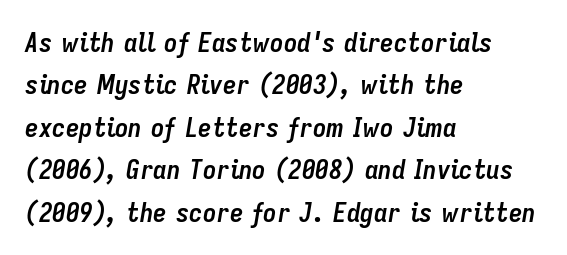
Q: Is the text bold? A: Yes.
Q: Is the text italic (slanted)? A: Yes, it leans right by about 9 degrees.
Q: Is the text underlined? A: No.
Q: How is the paragraph aligned? A: Left-aligned.
Q: Is the spacing between letters normal or unusually wide? A: Normal.
Q: Is the spacing between lines tight, normal or loose? A: Normal.
